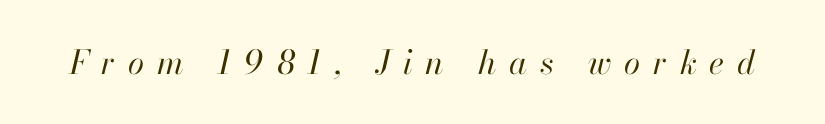
The image shows 33 px regular-weight type, italic (leaning right); set unusually wide letter spacing (+0.39 em), not underlined; high stroke contrast and a small x-height.
